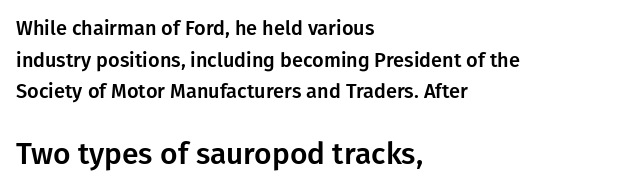
{"serif": "no", "italic": "no", "width": "normal", "stroke_contrast": "low", "x_height": "medium", "monospaced": "no", "underline": "no", "align": "left", "line_spacing": "normal", "line_spacing_ratio": 1.58, "letter_spacing": "normal", "letter_spacing_em": 0.0, "larger_block": "second", "size_ratio": 1.5, "glyph_px": 30}
